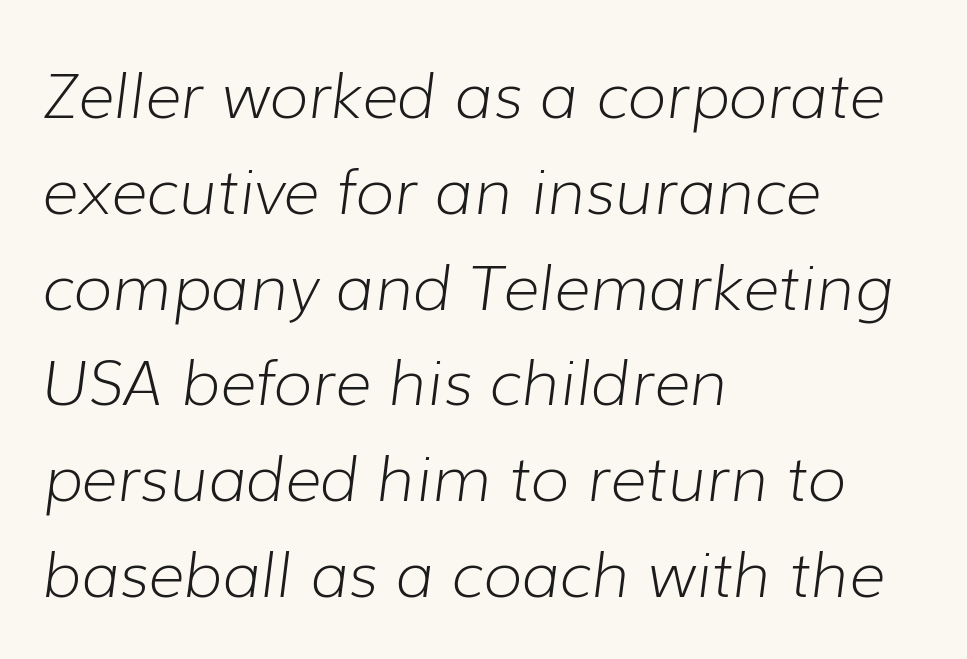
{"italic": "yes", "lean": "right", "slant_degrees": 7, "bold": "no", "weight": "light", "width": "normal", "stroke_contrast": "low", "x_height": "medium", "monospaced": "no", "underline": "no", "align": "left", "line_spacing": "normal", "line_spacing_ratio": 1.52, "letter_spacing": "normal", "letter_spacing_em": 0.0, "glyph_px": 63}
